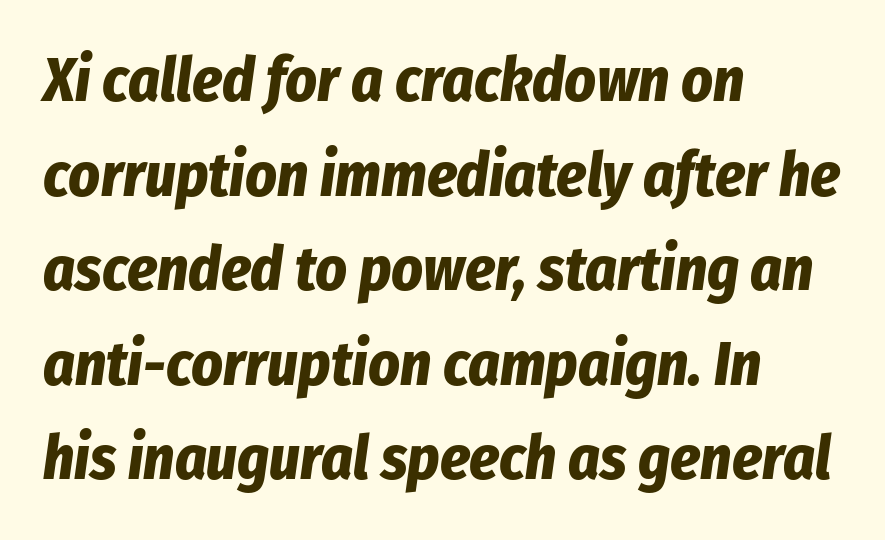
Q: Is the text bold? A: Yes.
Q: Is the text italic (slanted)? A: Yes, it leans right by about 8 degrees.
Q: Is the text underlined? A: No.
Q: How is the paragraph aligned? A: Left-aligned.
Q: Is the spacing between letters normal or unusually wide? A: Normal.
Q: Is the spacing between lines tight, normal or loose? A: Normal.
Q: Width (condensed, normal, or wide)? A: Condensed.
Q: Stroke contrast? A: Low.
Q: x-height? A: Medium.
Q: Monospaced? A: No.
